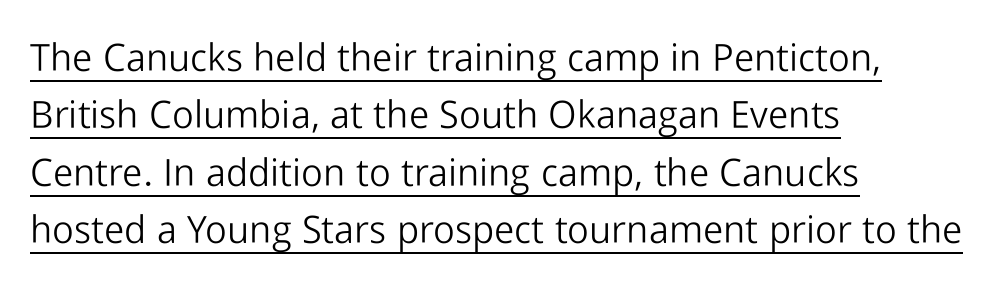
The letters carry no serifs — their stems end cleanly without finishing strokes. The face used here is rendered with its standard letterfit. The weight tops out at a normal text grade. Typeset ragged right — the left edge is the straight one. The passage shown is typed in a proportional face where columns would drift.
